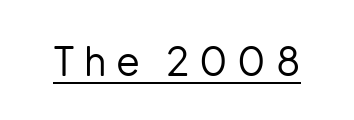
{"serif": "no", "italic": "no", "bold": "no", "weight": "regular", "width": "normal", "stroke_contrast": "low", "x_height": "medium", "monospaced": "no", "underline": "yes", "letter_spacing": "wide", "letter_spacing_em": 0.25, "glyph_px": 39}
